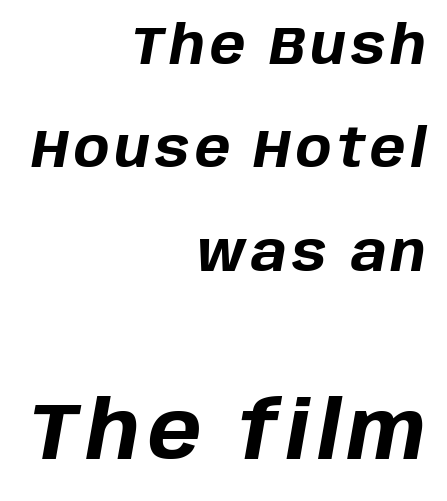
Q: Is the text bold? A: Yes.
Q: Is the text italic (slanted)? A: Yes, it leans right by about 10 degrees.
Q: Is the text underlined? A: No.
Q: How is the paragraph aligned? A: Right-aligned.
Q: Is the spacing between lines tight, normal or loose? A: Loose.
Q: Which block of text is set in a larger size, the first (top) or the second (bottom)? A: The second (bottom) one.
Q: Width (condensed, normal, or wide)? A: Normal.
Q: Stroke contrast? A: Low.
Q: x-height? A: Large.
Q: Monospaced? A: No.
